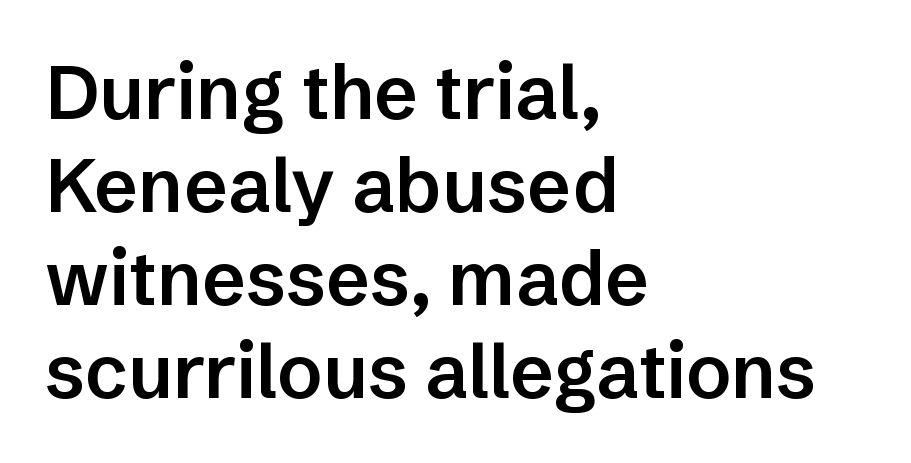
Q: Is the text bold? A: Semi-bold.
Q: Is the text italic (slanted)? A: No, it is upright.
Q: Is the typeface a serif or a sans-serif typeface? A: Sans-serif.
Q: Is the text underlined? A: No.
Q: How is the paragraph aligned? A: Left-aligned.
Q: Is the spacing between letters normal or unusually wide? A: Normal.
Q: Width (condensed, normal, or wide)? A: Normal.
Q: Stroke contrast? A: Low.
Q: x-height? A: Medium.
Q: Monospaced? A: No.
